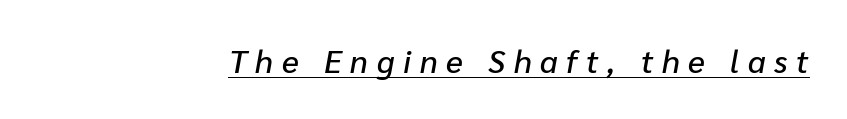
The letters advance in unequal steps, a hallmark of proportional type. The horizontal fit of the characters is loose and conspicuously gappy. Tall strokes in this sample are angled rather than plumb. The lettering is marked with a stroke running underneath it.
